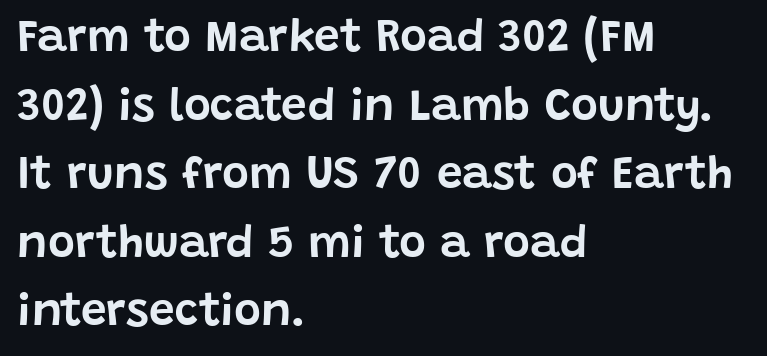
The image shows 46 px sans-serif type, upright; set left-aligned, normal line spacing (1.49x), normal letter spacing, not underlined; low stroke contrast and a large x-height.
